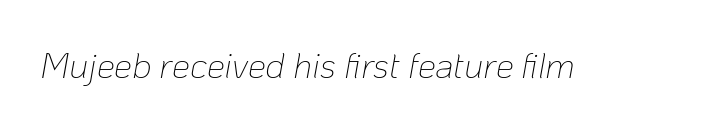
{"italic": "yes", "lean": "right", "slant_degrees": 10, "bold": "no", "weight": "thin", "width": "normal", "stroke_contrast": "low", "x_height": "medium", "monospaced": "no", "underline": "no", "letter_spacing": "normal", "letter_spacing_em": 0.0, "glyph_px": 36}
